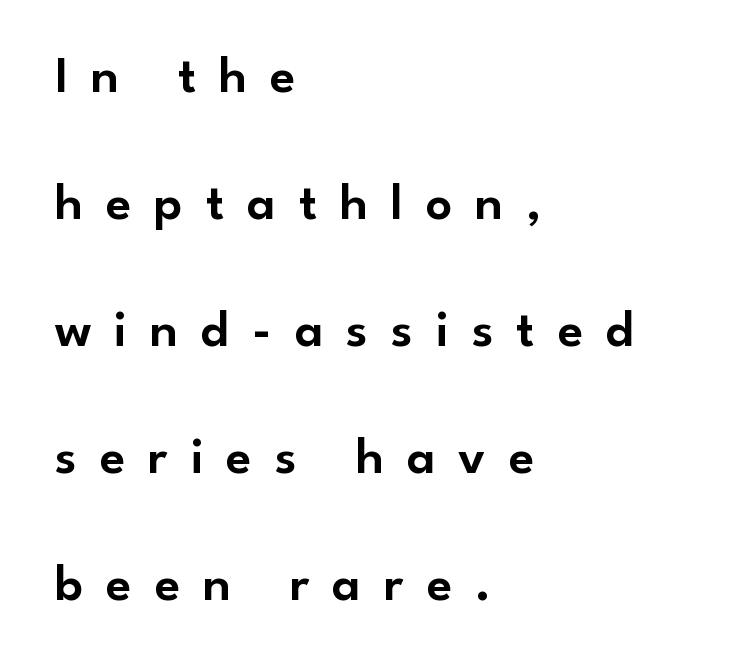
Q: Is the text italic (slanted)? A: No, it is upright.
Q: Is the typeface a serif or a sans-serif typeface? A: Sans-serif.
Q: Is the text underlined? A: No.
Q: How is the paragraph aligned? A: Left-aligned.
Q: Is the spacing between letters normal or unusually wide? A: Unusually wide.
Q: Is the spacing between lines tight, normal or loose? A: Loose.
Q: Width (condensed, normal, or wide)? A: Normal.
Q: Stroke contrast? A: Low.
Q: x-height? A: Small.
Q: Monospaced? A: No.
